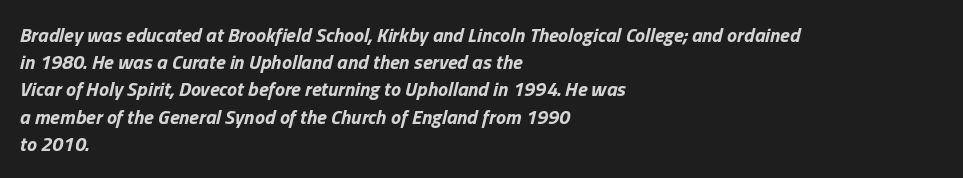
The lines are quadded left. The rows are spaced the way most documents space them. Inter-character spacing is left at the font's built-in metrics. The glyphs are unaccompanied by any horizontal stroke below them. Compared with an ordinary text face, these strokes are far heavier — a full bold.
